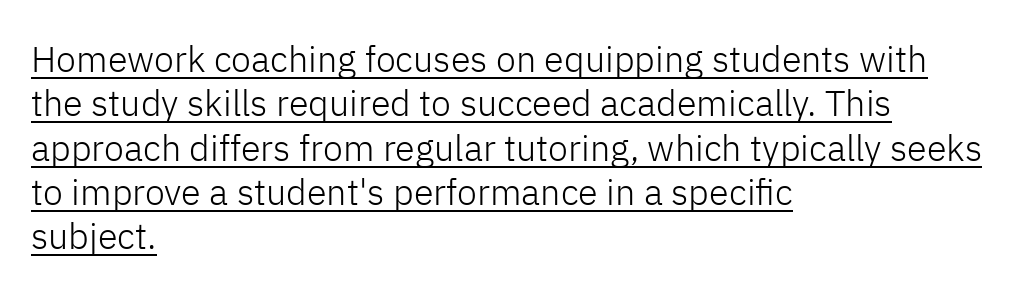
Underline: present. Proportional: the letters do not fall into vertical columns. Look at the tracking — it's just the regular setting, nothing added. Every stem runs plumb, perpendicular to the baseline. Heaviness? Minimal to ordinary, like unemphasized prose. Stroke terminals: plain, sans-serif.
